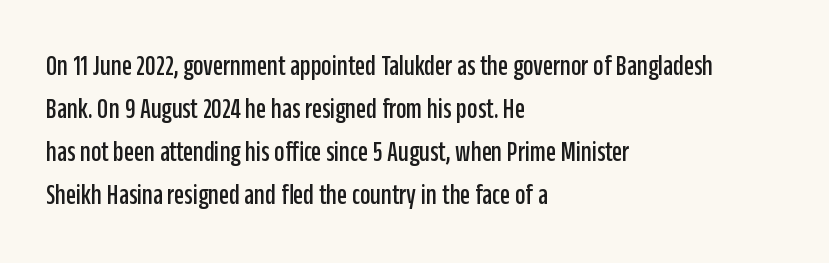
The letters stand straight up with perfectly vertical stems. One glance says typical: line gaps are just what's usual. This rendering features lettering with no underline. Think of a printed novel: that variable character pitch is what you see here. Classification — sans serif. Does extra space separate the letters? No, they use regular spacing.
